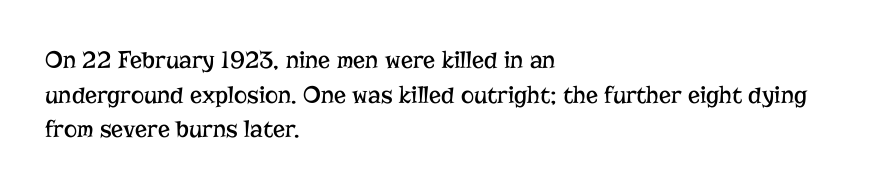
The image shows 25 px text type, upright; set left-aligned, normal line spacing (1.39x), normal letter spacing, not underlined.
